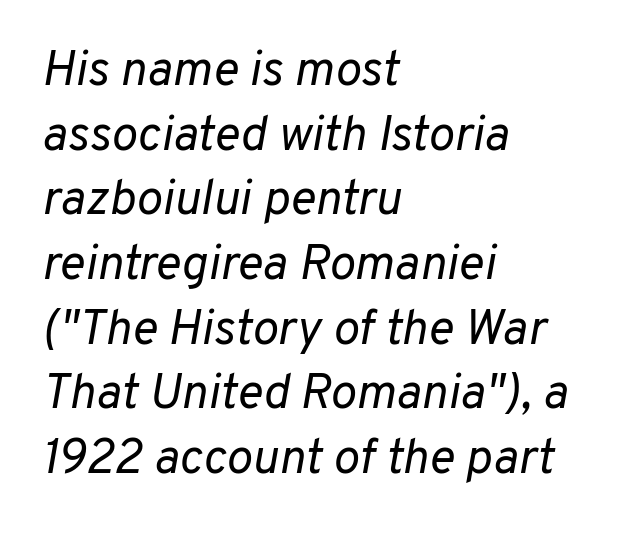
The glyphs look as if they've been sheared to an angle. Nothing unusual about the tracking: characters are spaced as the font intends. Alignment: flush left. Descenders are the only things crossing below the line. Letters have the restrained weight of plain body copy at most.
